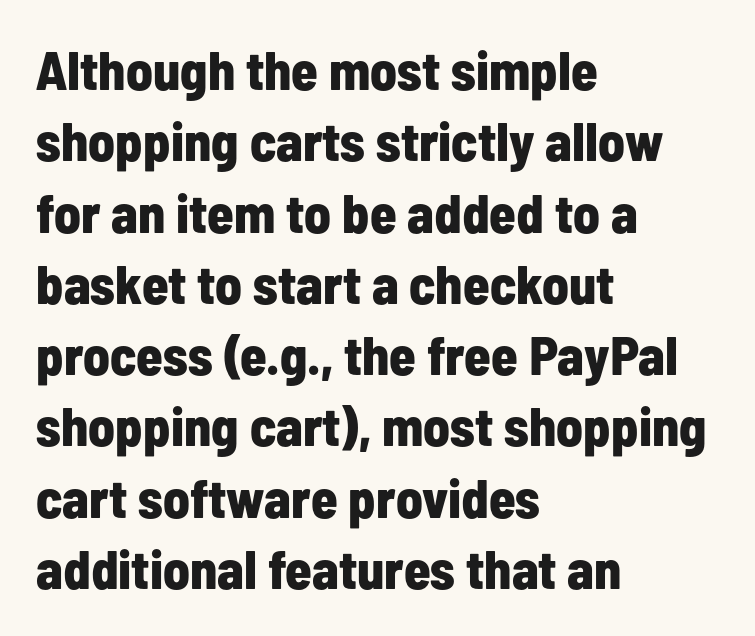
Q: Is the text bold? A: Yes.
Q: Is the text italic (slanted)? A: No, it is upright.
Q: Is the typeface a serif or a sans-serif typeface? A: Sans-serif.
Q: Is the text underlined? A: No.
Q: How is the paragraph aligned? A: Left-aligned.
Q: Is the spacing between letters normal or unusually wide? A: Normal.
Q: Is the spacing between lines tight, normal or loose? A: Normal.
Q: Width (condensed, normal, or wide)? A: Condensed.
Q: Stroke contrast? A: Low.
Q: x-height? A: Medium.
Q: Monospaced? A: No.
